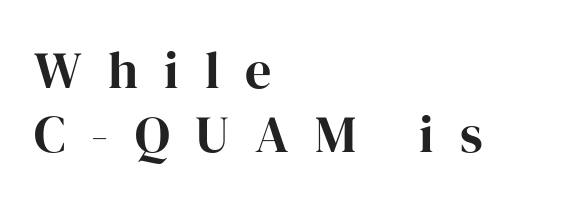
The image shows 52 px serif type, upright; set left-aligned, line spacing 1.23x, unusually wide letter spacing (+0.5 em), not underlined; high stroke contrast and a medium x-height.
